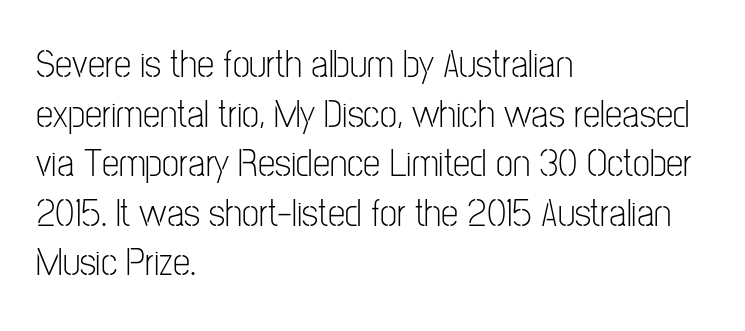
What stands out about the letter spacing? Nothing — it is the standard amount. Evenly set lines give the paragraph a standard silhouette. Alignment: flush left. Notice how the stems are strictly vertical — no italics here. Descenders hang freely into open space. The letterforms sit at book weight or below.
